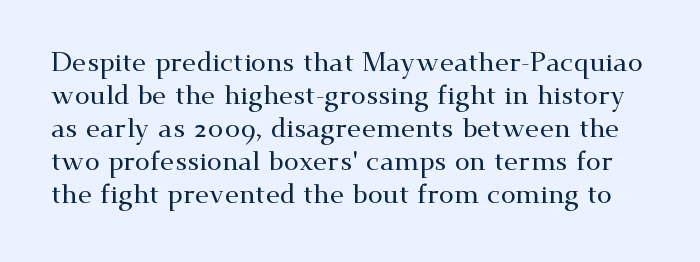
{"italic": "no", "underline": "no", "line_spacing_ratio": 1.22, "letter_spacing": "normal", "letter_spacing_em": 0.0, "glyph_px": 27}
